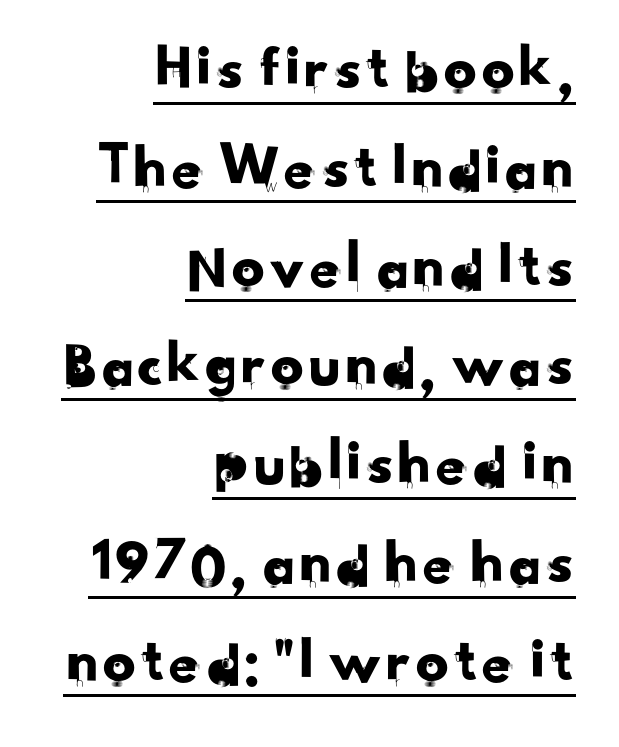
Each word holds together tightly as a unit, with standard inter-letter gaps. This is underlined copy, the kind a proofreader might mark for attention. This sample uses a sans-serif face. Horizontal alignment here is rightward, an uncommon choice for prose. Leading matches the norm, producing a regular column.
